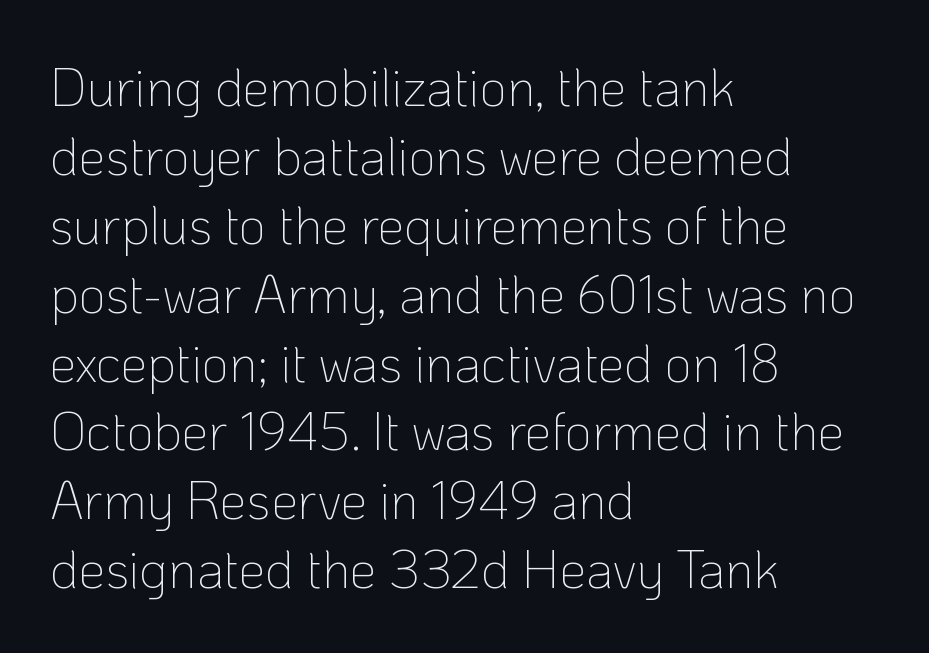
Between one letter and the next there's only the usual sliver of space. The face used here is a sans, in the tradition of grotesques and geometrics. The space beneath each line is pristine and unruled. Leading matches the norm, producing a regular column. Every character sits straight up, as roman type does. The passage is arranged the way most books set body copy — flush left.
